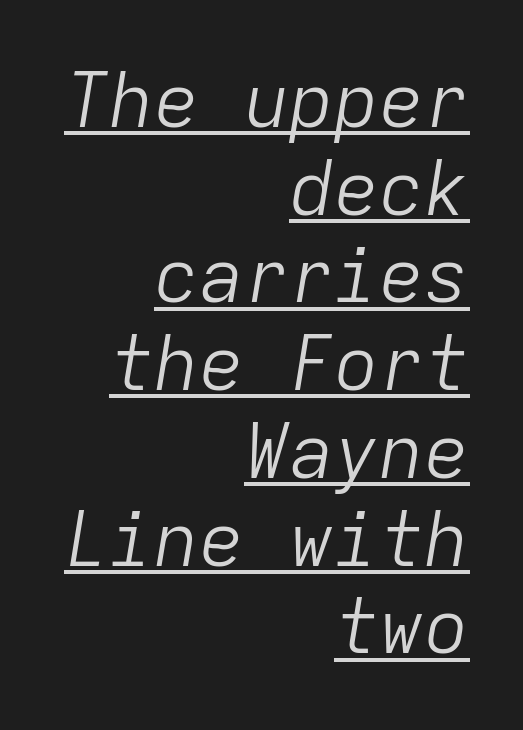
The image shows 75 px light type, italic (leaning right), monospaced; set right-aligned, line spacing 1.17x, normal letter spacing, underlined; low stroke contrast and a medium x-height.
